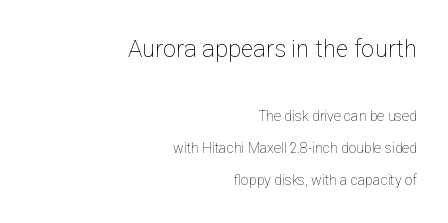
The image shows 24 px text type, upright; set right-aligned, loose line spacing (2.31x), normal letter spacing, not underlined; the first (top) block is 1.71x larger.
